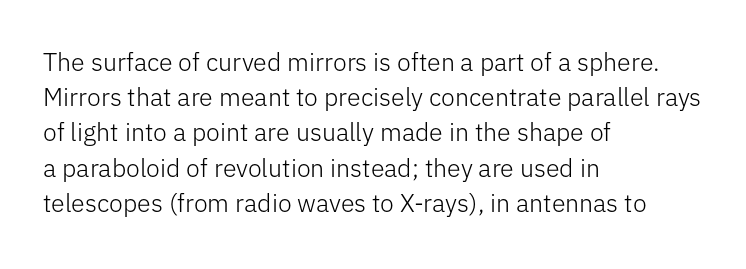
Weight: not bold — regular or lighter. Summary of vertical rhythm: regular, with standard interline spacing. Italic? Not at all — the glyphs are vertical. Words appear dense and cohesive because spacing is normal. Glance below the letters and you will spot only blank space.
